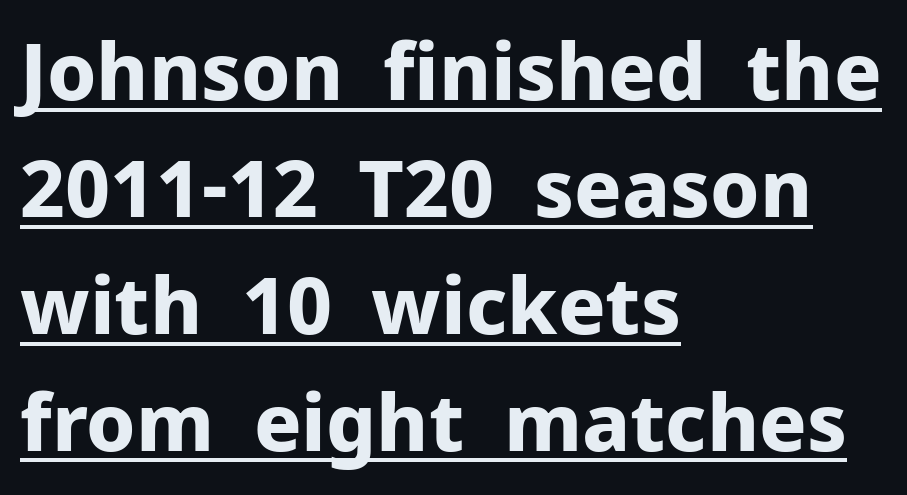
{"serif": "no", "italic": "no", "bold": "yes", "weight": "bold", "width": "normal", "stroke_contrast": "low", "x_height": "medium", "monospaced": "no", "underline": "yes", "align": "left", "line_spacing": "normal", "line_spacing_ratio": 1.48, "letter_spacing": "normal", "letter_spacing_em": 0.0, "glyph_px": 79}
